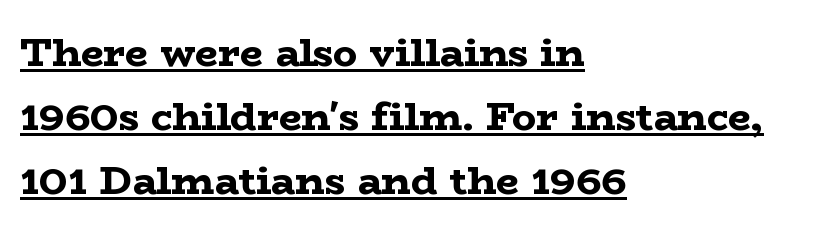
{"serif": "yes", "italic": "no", "bold": "yes", "weight": "bold", "width": "wide", "stroke_contrast": "low", "x_height": "medium", "monospaced": "no", "underline": "yes", "align": "left", "line_spacing": "normal", "line_spacing_ratio": 1.6, "letter_spacing": "normal", "letter_spacing_em": 0.0, "glyph_px": 40}
